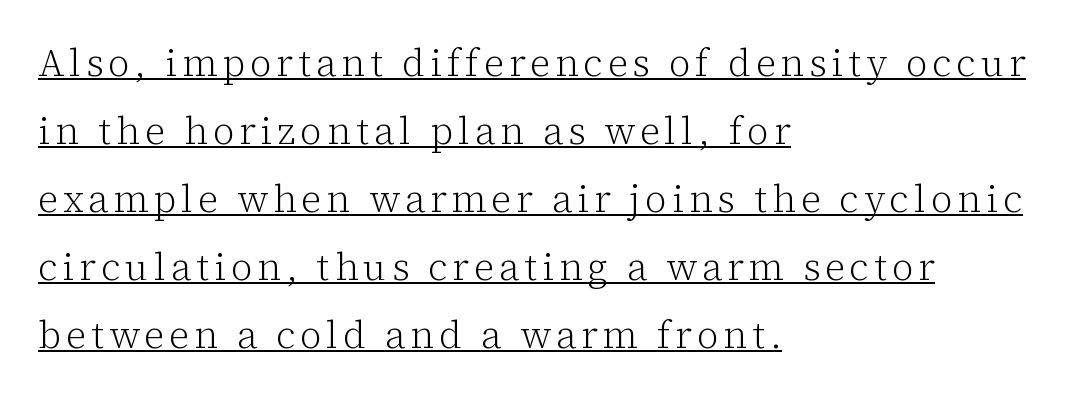
Q: Is the text bold? A: No.
Q: Is the text italic (slanted)? A: No, it is upright.
Q: Is the typeface a serif or a sans-serif typeface? A: Serif.
Q: Is the text underlined? A: Yes.
Q: How is the paragraph aligned? A: Left-aligned.
Q: Width (condensed, normal, or wide)? A: Normal.
Q: Stroke contrast? A: Low.
Q: x-height? A: Medium.
Q: Monospaced? A: No.
